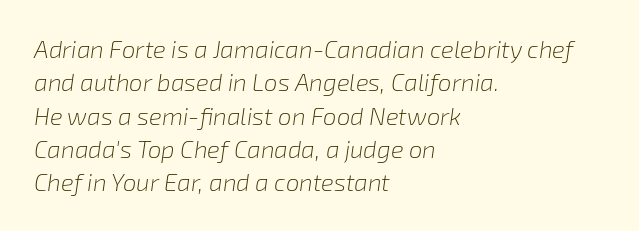
The passage is arranged the way most books set body copy — flush left. The strip under each line holds only bare page. The line-height multiplier appears to be the usual default. Rendered with sloped, italic letterforms. How are the letters spaced? Ordinarily, with no added tracking.
